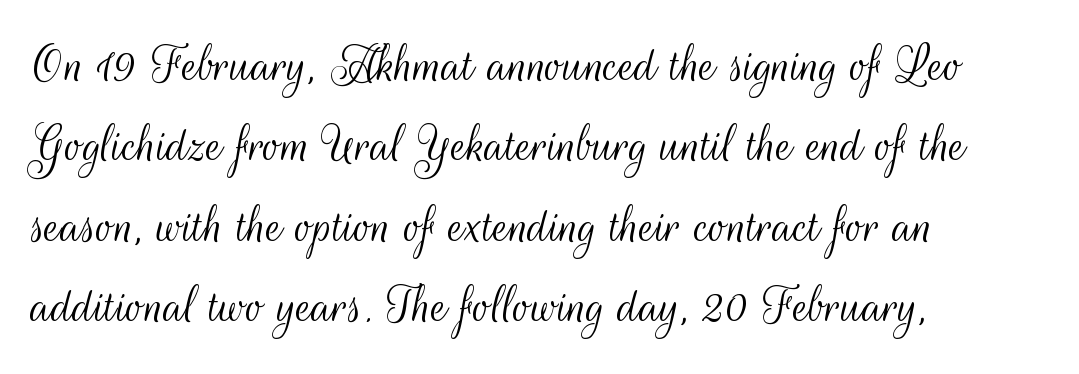
Rule under the text: the space is simply empty. The designer left line spacing at the default. A typesetter would call this proportional, since set widths differ per character. Reading down the block, your eye returns to a fixed left position each line.
